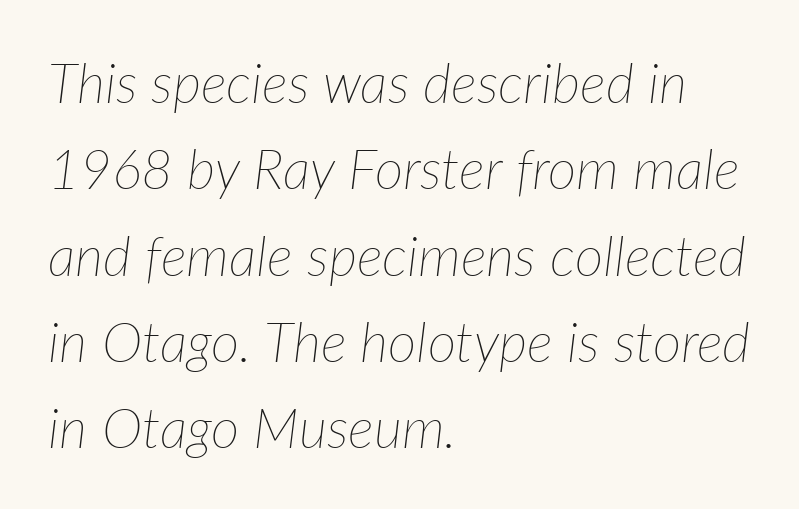
Leading: standard. Compared with a centered layout, this one pins lines to the left instead. Quick note: italic. The gap between lines stays unmarked. Inter-character spacing is left at the font's built-in metrics.
